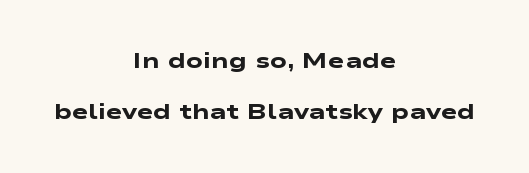
How would I describe the line gaps? Wide and relaxed. How are the letters spaced? Ordinarily, with no added tracking. The letters are bold, with thick, heavy strokes. The setting favours the middle, as headings and verse often do. The foot of each line stays bare and open.
